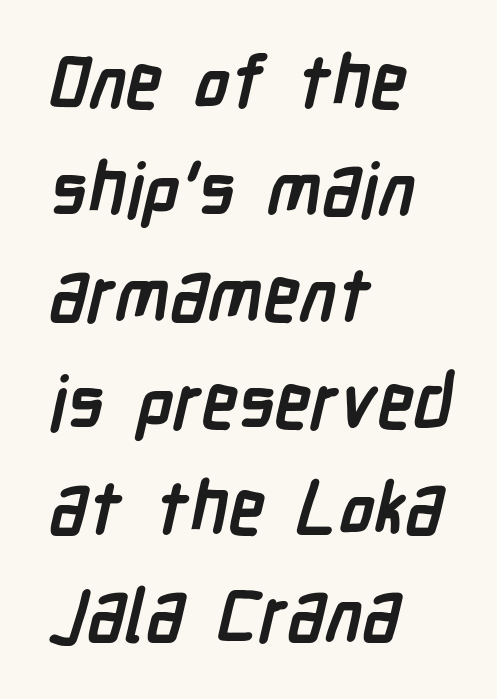
Any mark beneath the type? The region is blank. Nobody touched the tracking dial on this one. The face used here is proportionally spaced, like ordinary book or web type. The text was rendered using a sans face with plain stroke endings. Left-aligned paragraph, ragged on the right.
